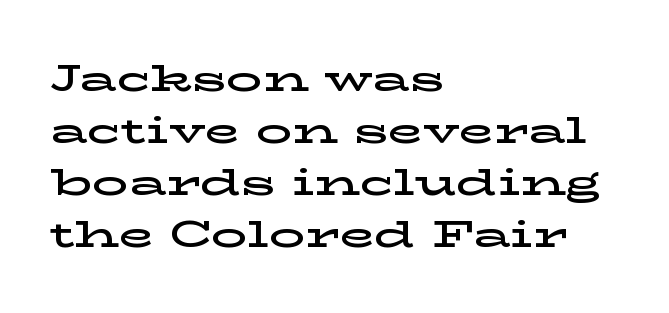
{"serif": "yes", "italic": "no", "width": "wide", "stroke_contrast": "low", "x_height": "medium", "monospaced": "no", "underline": "no", "align": "left", "line_spacing": "normal", "line_spacing_ratio": 1.44, "letter_spacing": "normal", "letter_spacing_em": 0.0, "glyph_px": 36}
